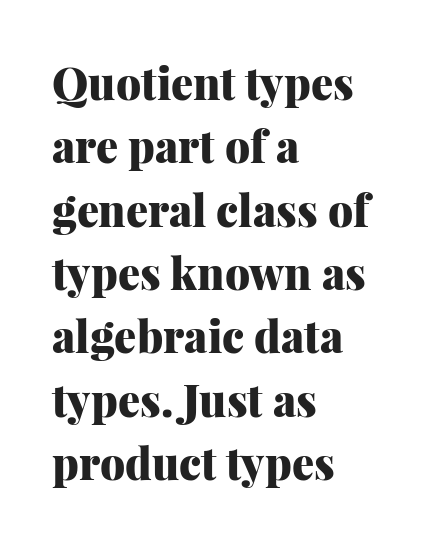
Q: Is the text bold? A: Yes.
Q: Is the text italic (slanted)? A: No, it is upright.
Q: Is the typeface a serif or a sans-serif typeface? A: Serif.
Q: Is the text underlined? A: No.
Q: How is the paragraph aligned? A: Left-aligned.
Q: Is the spacing between letters normal or unusually wide? A: Normal.
Q: Is the spacing between lines tight, normal or loose? A: Normal.
Q: Width (condensed, normal, or wide)? A: Normal.
Q: Stroke contrast? A: Medium.
Q: x-height? A: Medium.
Q: Monospaced? A: No.
